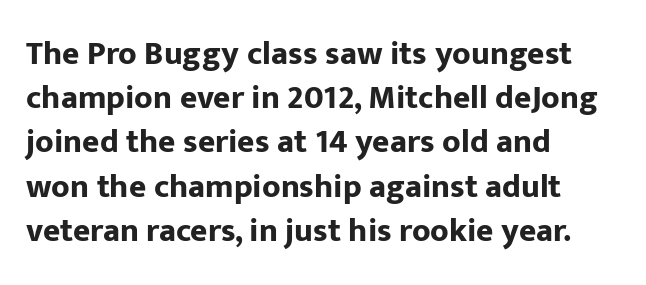
{"serif": "no", "italic": "no", "bold": "yes", "weight": "bold", "width": "normal", "stroke_contrast": "low", "x_height": "medium", "monospaced": "no", "underline": "no", "align": "left", "line_spacing": "normal", "line_spacing_ratio": 1.34, "letter_spacing": "normal", "letter_spacing_em": 0.0, "glyph_px": 33}
